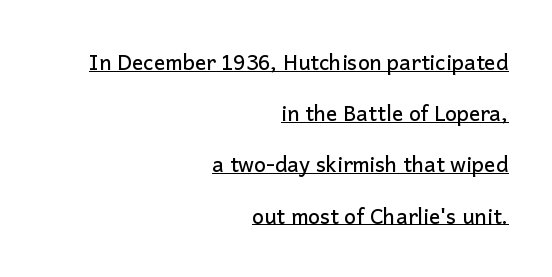
Q: Is the text italic (slanted)? A: No, it is upright.
Q: Is the text underlined? A: Yes.
Q: How is the paragraph aligned? A: Right-aligned.
Q: Is the spacing between letters normal or unusually wide? A: Normal.
Q: Is the spacing between lines tight, normal or loose? A: Loose.
